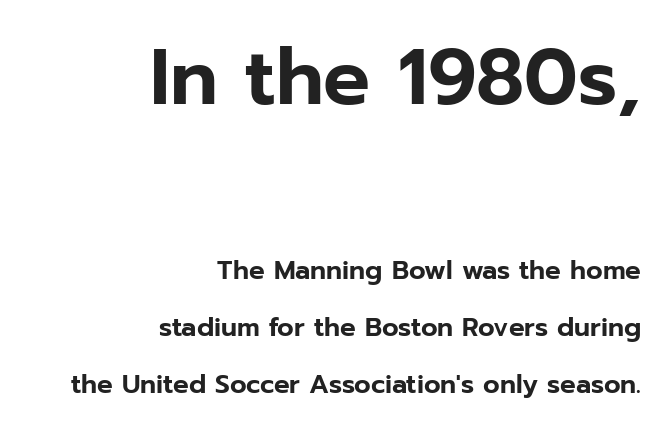
Italic: no, the glyphs are upright roman. The setting favours the right margin, as signatures and pull-quotes sometimes do. This rendering employs a face without finishing strokes, i.e., a sans-serif. Spacing verdict: proportional, widths tailored to each character. The initial chunk of copy outweighs the following chunk in type size. This block would shrink considerably if given ordinary leading; it's expanded now.
